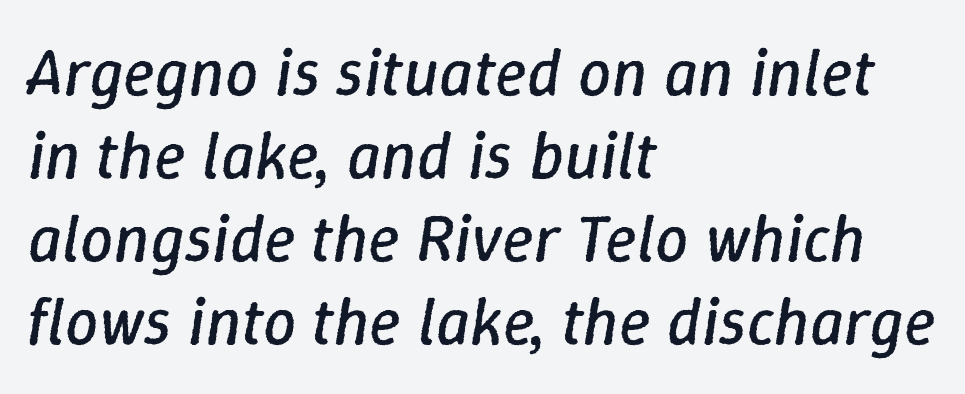
{"italic": "yes", "lean": "right", "slant_degrees": 9, "bold": "no", "weight": "regular", "width": "normal", "stroke_contrast": "low", "x_height": "medium", "monospaced": "no", "underline": "no", "align": "left", "line_spacing": "normal", "line_spacing_ratio": 1.26, "letter_spacing": "normal", "letter_spacing_em": 0.0, "glyph_px": 66}
